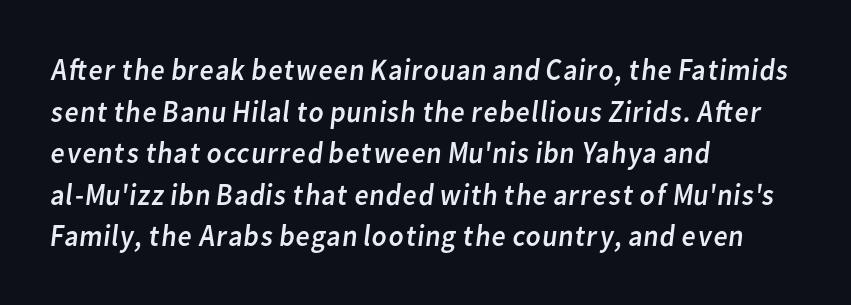
Is the type heavy? It reads as light-to-regular instead. Letters rest on an invisible, unmarked baseline. Default kerning and tracking; the words read as compact shapes. I'd call this a sans setting — the letters go barefoot. Line starts are locked; line ends wander.
